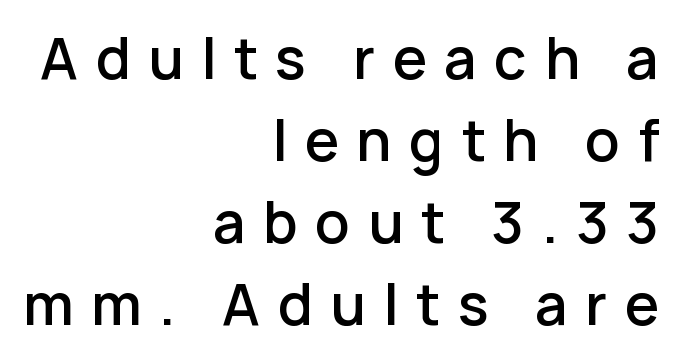
Q: Is the text bold? A: Semi-bold.
Q: Is the text italic (slanted)? A: No, it is upright.
Q: Is the typeface a serif or a sans-serif typeface? A: Sans-serif.
Q: Is the text underlined? A: No.
Q: How is the paragraph aligned? A: Right-aligned.
Q: Is the spacing between letters normal or unusually wide? A: Unusually wide.
Q: Is the spacing between lines tight, normal or loose? A: Normal.
Q: Width (condensed, normal, or wide)? A: Normal.
Q: Stroke contrast? A: Low.
Q: x-height? A: Medium.
Q: Monospaced? A: No.
